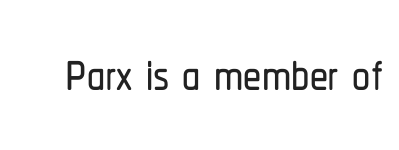
{"serif": "no", "italic": "no", "width": "condensed", "stroke_contrast": "low", "x_height": "medium", "monospaced": "no", "underline": "no", "letter_spacing": "normal", "letter_spacing_em": 0.0, "glyph_px": 72}
